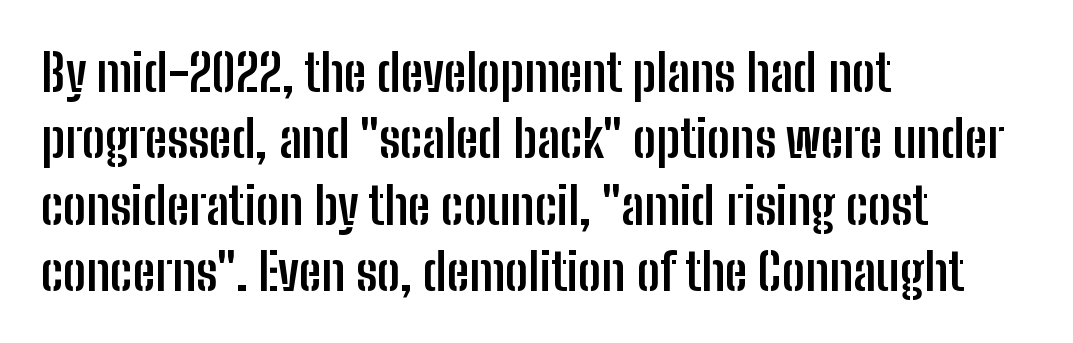
{"serif": "no", "italic": "no", "bold": "yes", "weight": "semibold", "width": "condensed", "stroke_contrast": "low", "x_height": "medium", "monospaced": "no", "underline": "no", "align": "left", "line_spacing": "normal", "line_spacing_ratio": 1.3, "letter_spacing": "normal", "letter_spacing_em": 0.0, "glyph_px": 51}
